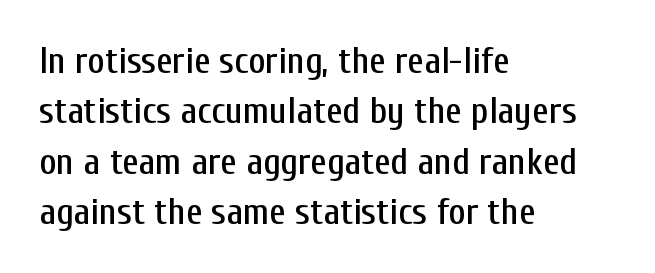
{"serif": "no", "italic": "no", "width": "condensed", "stroke_contrast": "low", "x_height": "medium", "monospaced": "no", "underline": "no", "align": "left", "line_spacing": "normal", "line_spacing_ratio": 1.36, "letter_spacing": "normal", "letter_spacing_em": 0.0, "glyph_px": 37}
